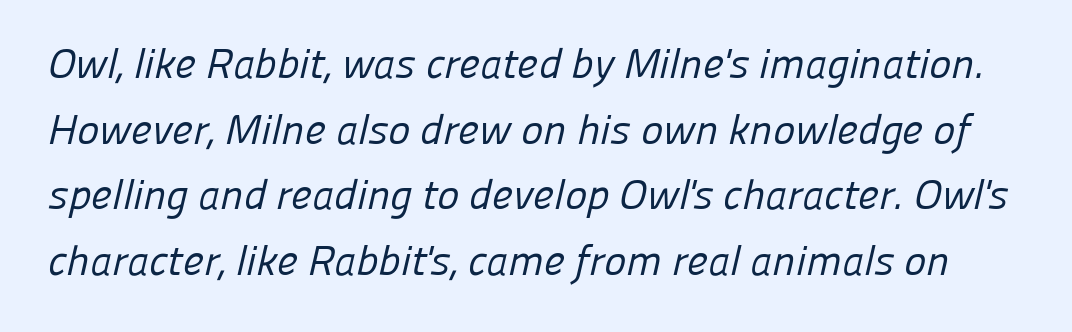
The image shows 42 px regular-weight sans-serif type; set normal line spacing (1.56x), normal letter spacing, not underlined; low stroke contrast and a medium x-height.
